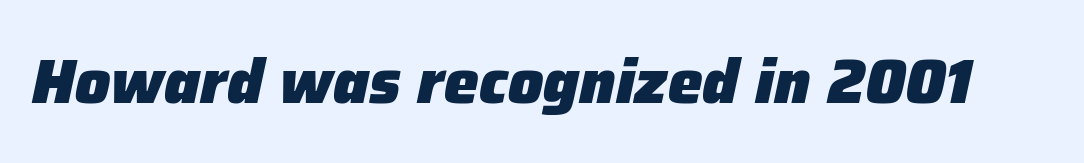
{"italic": "yes", "lean": "right", "slant_degrees": 12, "bold": "yes", "weight": "heavy", "width": "normal", "stroke_contrast": "low", "x_height": "medium", "monospaced": "no", "underline": "no", "letter_spacing": "normal", "letter_spacing_em": 0.0, "glyph_px": 62}
